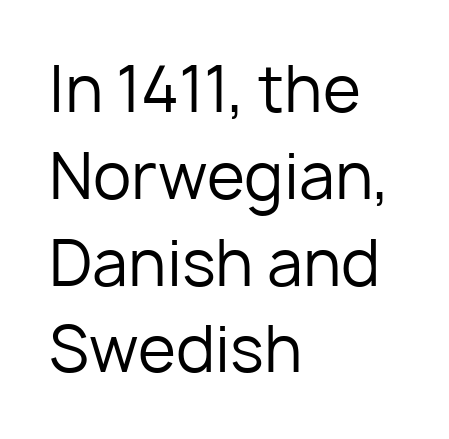
The image shows 62 px regular-weight sans-serif type, upright; set left-aligned, normal line spacing (1.4x), normal letter spacing, not underlined; low stroke contrast and a medium x-height.
